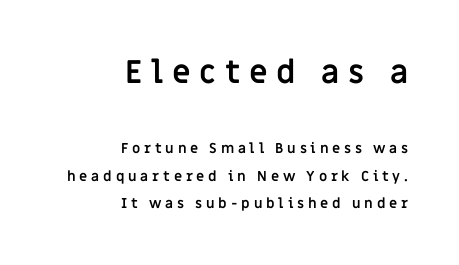
Q: Is the text bold? A: Yes.
Q: Is the text italic (slanted)? A: No, it is upright.
Q: Is the typeface a serif or a sans-serif typeface? A: Sans-serif.
Q: Is the text underlined? A: No.
Q: How is the paragraph aligned? A: Right-aligned.
Q: Is the spacing between letters normal or unusually wide? A: Unusually wide.
Q: Is the spacing between lines tight, normal or loose? A: Loose.
Q: Which block of text is set in a larger size, the first (top) or the second (bottom)? A: The first (top) one.
Q: Width (condensed, normal, or wide)? A: Normal.
Q: Stroke contrast? A: Low.
Q: x-height? A: Large.
Q: Monospaced? A: No.
